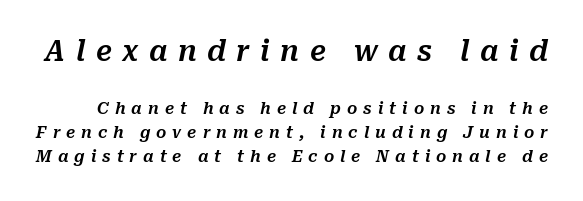
The rendering shrinks the type as you move from the upper chunk to the lower. Each letter keeps its own natural width here, so spacing adapts to shape. These lines have a slow, spaced-out rhythm from letter to letter. A typesetter would mark this as italic.
